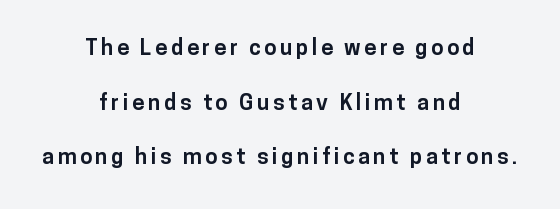
Underlining? Definitely not there. The whitespace from short lines is split evenly between both sides. The designer dialed line spacing up above the default. Strokes here are thick enough to call this a true bold. In terms of posture, this sample is upright.
